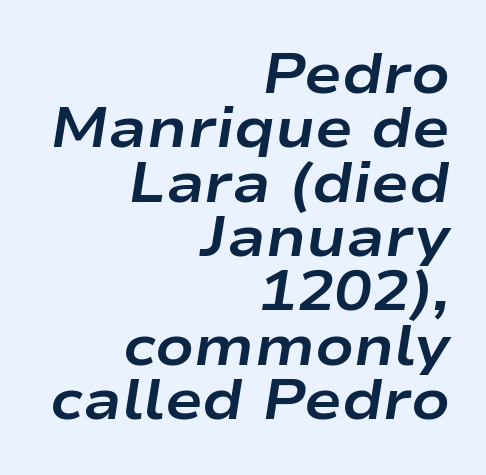
{"italic": "yes", "lean": "right", "slant_degrees": 9, "bold": "yes", "weight": "bold", "width": "wide", "stroke_contrast": "low", "x_height": "medium", "monospaced": "no", "underline": "no", "align": "right", "line_spacing": "tight", "line_spacing_ratio": 0.97, "letter_spacing": "normal", "letter_spacing_em": 0.0, "glyph_px": 56}
